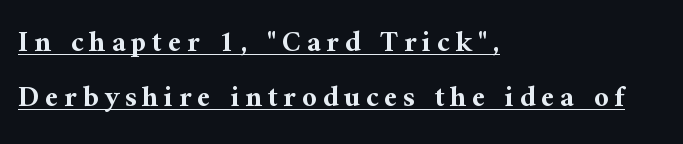
{"serif": "yes", "italic": "no", "bold": "yes", "weight": "bold", "width": "normal", "stroke_contrast": "medium", "x_height": "medium", "monospaced": "no", "underline": "yes", "align": "left", "line_spacing": "loose", "line_spacing_ratio": 1.91, "letter_spacing": "wide", "letter_spacing_em": 0.2, "glyph_px": 29}
